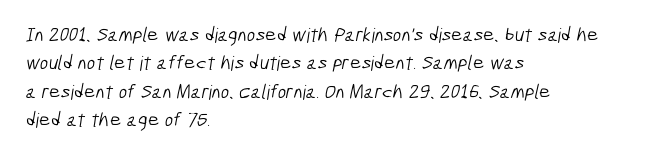
{"bold": "no", "underline": "no", "align": "left", "line_spacing": "normal", "line_spacing_ratio": 1.42, "letter_spacing": "normal", "letter_spacing_em": 0.0, "glyph_px": 20}
